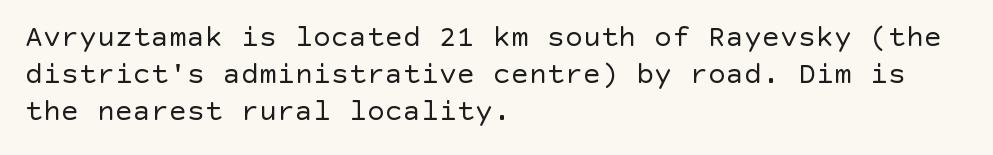
Does extra space separate the letters? No, they use regular spacing. The specimen omits any rule beneath the text block's lines. This is sans-serif lettering, the kind often seen on screens and signage. The passage shown is not bold in any degree. Horizontally, the lines are justified to the leading edge only.
